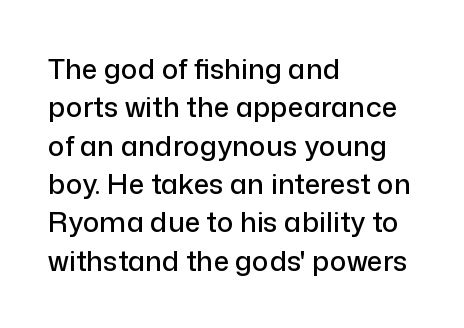
The image shows 28 px sans-serif type, upright; set left-aligned, normal line spacing (1.37x), normal letter spacing, not underlined; low stroke contrast and a medium x-height.
